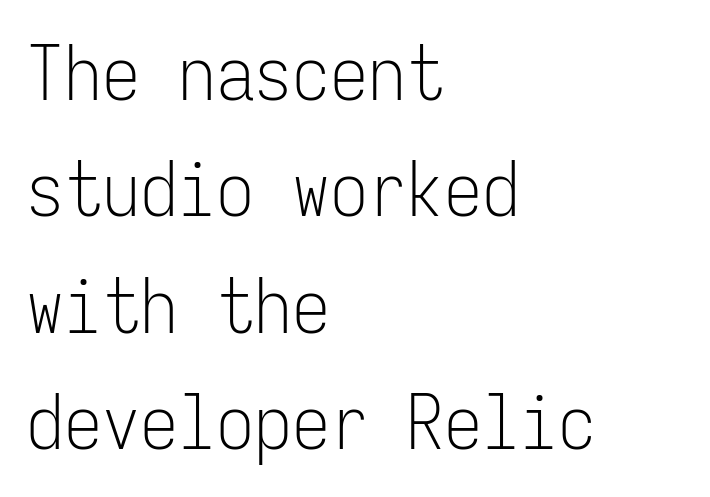
The typeface chosen for these lines omits serifs. The space directly below the letters is spotless. Nothing unusual about the tracking: characters are spaced as the font intends. Every character here occupies the same horizontal width, giving the sample a typewriter-like rhythm. Style check: upright. The line-height multiplier appears to be the usual default.
